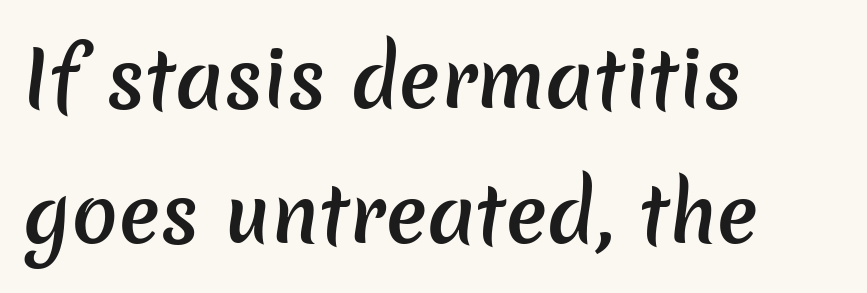
Which margin do the lines hug? The left one — the right edge is uneven. The strokes are fattened partway — semibold, not bold. Is this a fixed-width face? No — the glyphs have proportional, varying widths. This rendering leaves character spacing at its baseline value.
